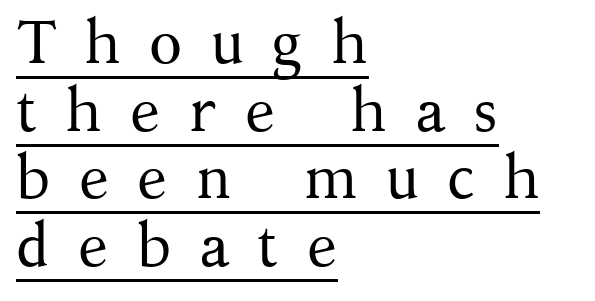
In terms of letterspacing, this is a distinctly airy, spread setting. Spacing verdict: proportional, widths tailored to each character. Underlining? Definitely there. Horizontally, the lines are justified to the leading edge only. Each stroke keeps to a modest, everyday thickness or less. Rows of type sit shoulder to shoulder in the vertical direction.
